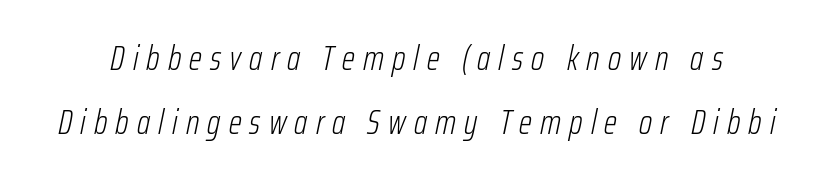
The image shows 34 px light, condensed type, italic (leaning right); set line spacing 1.88x, unusually wide letter spacing (+0.24 em), not underlined; low stroke contrast and a medium x-height.
